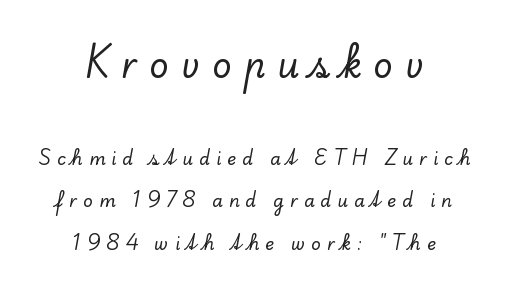
{"serif": "yes", "width": "normal", "stroke_contrast": "low", "x_height": "small", "monospaced": "no", "underline": "no", "align": "center", "line_spacing": "loose", "line_spacing_ratio": 2.49, "letter_spacing": "wide", "letter_spacing_em": 0.35, "larger_block": "first", "size_ratio": 2.0, "glyph_px": 34}
